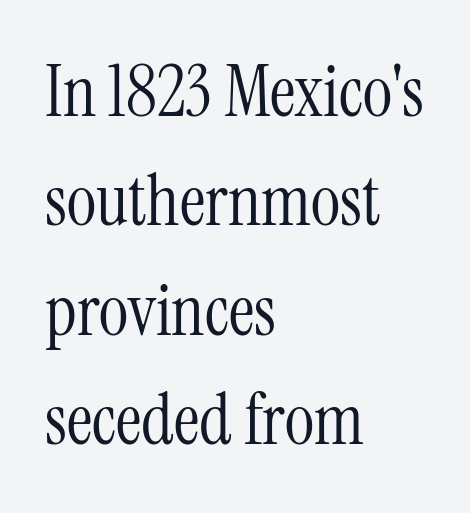
Q: Is the text bold? A: No.
Q: Is the text italic (slanted)? A: No, it is upright.
Q: Is the typeface a serif or a sans-serif typeface? A: Serif.
Q: Is the text underlined? A: No.
Q: How is the paragraph aligned? A: Left-aligned.
Q: Is the spacing between letters normal or unusually wide? A: Normal.
Q: Is the spacing between lines tight, normal or loose? A: Normal.
Q: Width (condensed, normal, or wide)? A: Condensed.
Q: Stroke contrast? A: Medium.
Q: x-height? A: Medium.
Q: Monospaced? A: No.
